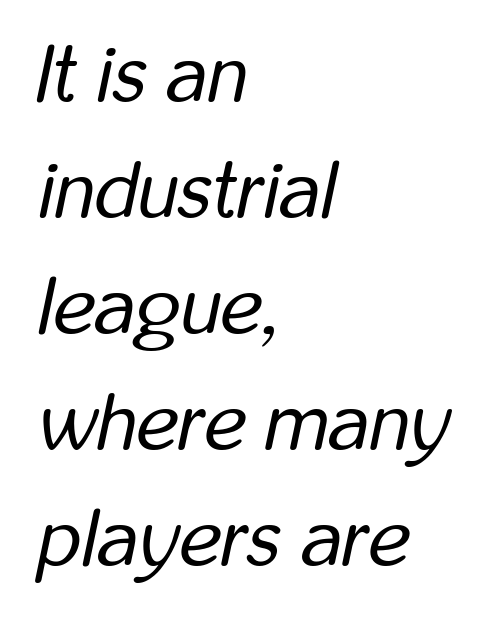
The image shows 80 px regular-weight, condensed type, italic (leaning right); set left-aligned, normal line spacing (1.45x), normal letter spacing, not underlined; low stroke contrast and a medium x-height.
